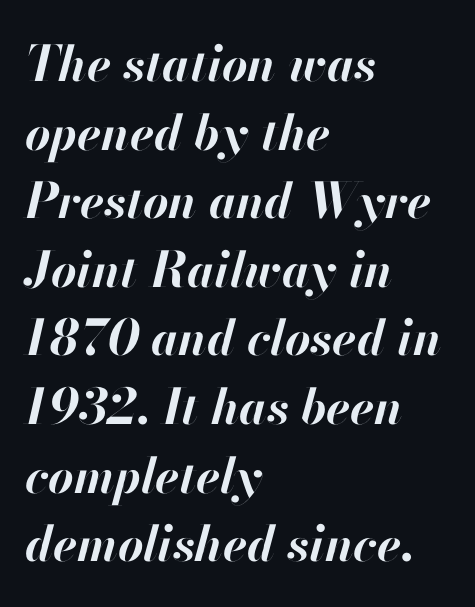
The image shows 49 px bold type, italic (leaning right); set left-aligned, normal line spacing (1.4x), normal letter spacing, not underlined; high stroke contrast and a small x-height.
